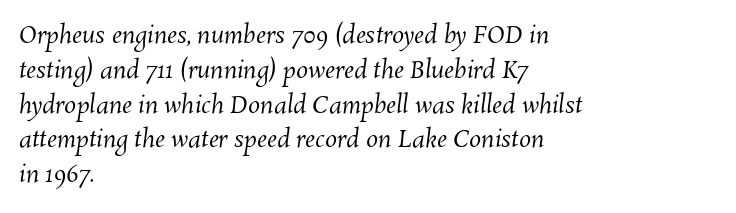
{"bold": "no", "underline": "no", "align": "left", "line_spacing": "normal", "line_spacing_ratio": 1.45, "letter_spacing": "normal", "letter_spacing_em": 0.0, "glyph_px": 24}
